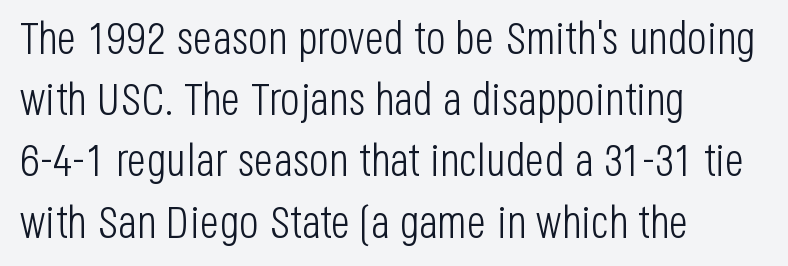
{"serif": "no", "italic": "no", "bold": "no", "weight": "light", "width": "condensed", "stroke_contrast": "low", "x_height": "large", "monospaced": "no", "underline": "no", "align": "left", "line_spacing": "normal", "line_spacing_ratio": 1.33, "letter_spacing": "normal", "letter_spacing_em": 0.0, "glyph_px": 46}
